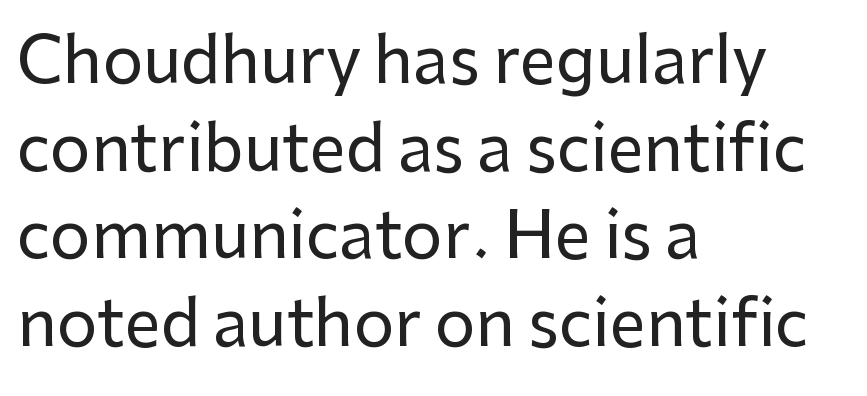
The image shows 64 px sans-serif type, upright; set left-aligned, normal line spacing (1.37x), normal letter spacing, not underlined; low stroke contrast and a medium x-height.
